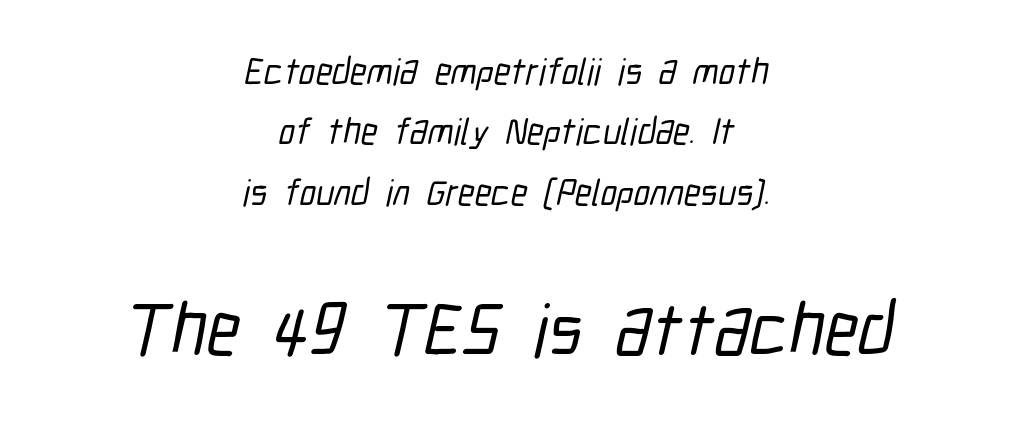
Q: Is the typeface a serif or a sans-serif typeface? A: Sans-serif.
Q: Is the text underlined? A: No.
Q: How is the paragraph aligned? A: Centered.
Q: Is the spacing between letters normal or unusually wide? A: Normal.
Q: Is the spacing between lines tight, normal or loose? A: Normal.
Q: Which block of text is set in a larger size, the first (top) or the second (bottom)? A: The second (bottom) one.
Q: Width (condensed, normal, or wide)? A: Condensed.
Q: Stroke contrast? A: Low.
Q: x-height? A: Medium.
Q: Monospaced? A: No.
